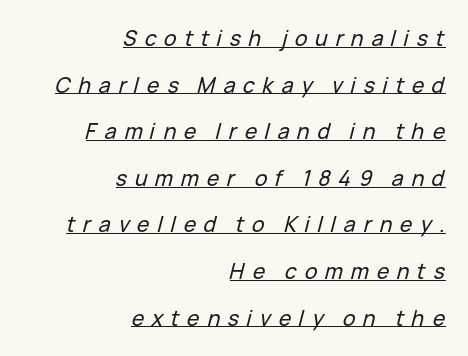
{"italic": "yes", "lean": "right", "slant_degrees": 15, "underline": "yes", "align": "right", "line_spacing": "loose", "line_spacing_ratio": 2.22, "letter_spacing": "wide", "letter_spacing_em": 0.37, "glyph_px": 21}
